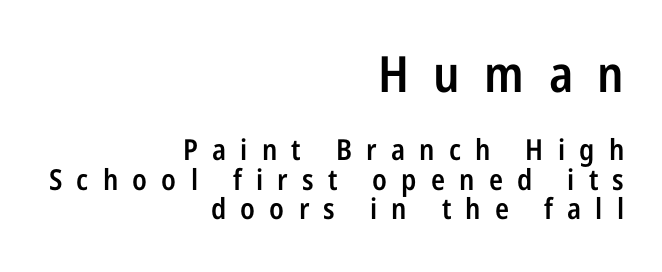
The image shows 50 px semibold, condensed sans-serif type, upright; set right-aligned, tight line spacing (1.02x), unusually wide letter spacing (+0.49 em), not underlined; the first (top) block is 1.72x larger; low stroke contrast and a medium x-height.
